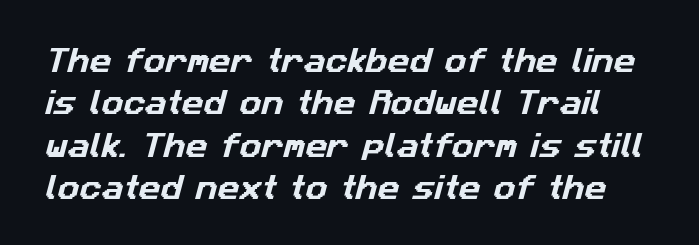
Q: Is the text underlined? A: No.
Q: Is the spacing between letters normal or unusually wide? A: Normal.
Q: Is the spacing between lines tight, normal or loose? A: Normal.
